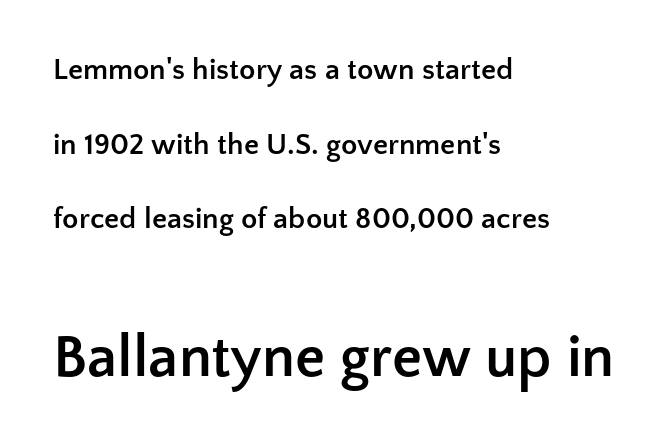
Q: Is the text bold? A: Yes.
Q: Is the text italic (slanted)? A: No, it is upright.
Q: Is the typeface a serif or a sans-serif typeface? A: Sans-serif.
Q: Is the text underlined? A: No.
Q: How is the paragraph aligned? A: Left-aligned.
Q: Is the spacing between letters normal or unusually wide? A: Normal.
Q: Is the spacing between lines tight, normal or loose? A: Loose.
Q: Which block of text is set in a larger size, the first (top) or the second (bottom)? A: The second (bottom) one.
Q: Width (condensed, normal, or wide)? A: Normal.
Q: Stroke contrast? A: Low.
Q: x-height? A: Medium.
Q: Monospaced? A: No.
